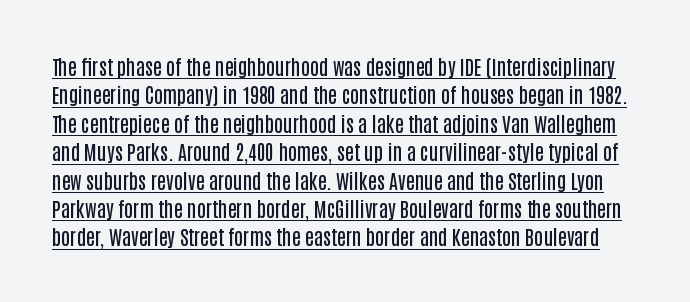
Q: Is the text bold? A: Semi-bold.
Q: Is the text italic (slanted)? A: No, it is upright.
Q: Is the text underlined? A: Yes.
Q: Is the spacing between letters normal or unusually wide? A: Normal.
Q: Is the spacing between lines tight, normal or loose? A: Normal.
